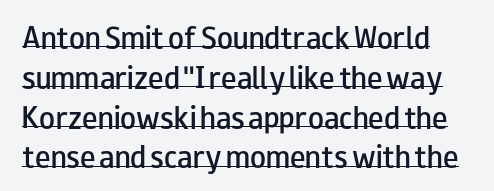
The image shows 26 px text type, upright; set normal line spacing (1.53x), normal letter spacing, underlined.
